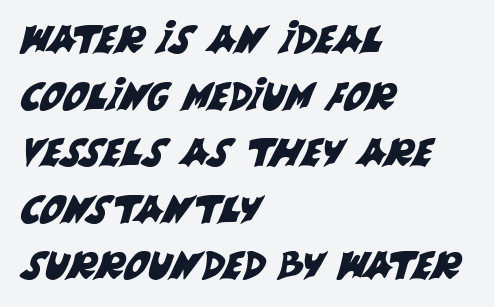
Does the copy run flush right? No — it runs flush left. Nobody touched the tracking dial on this one. Do the characters align in a grid? No, the font is proportional. The rendering uses a moderate line-height, typical for paragraphs.
